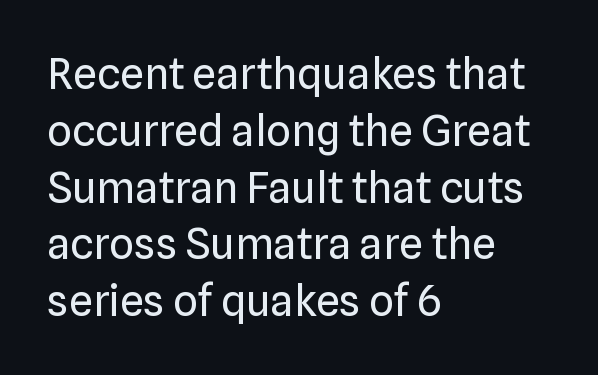
The image shows 43 px regular-weight sans-serif type, upright; set left-aligned, normal line spacing (1.32x), normal letter spacing, not underlined; low stroke contrast and a medium x-height.
